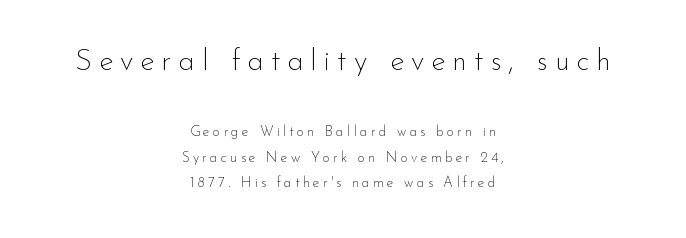
Q: Is the text bold? A: No.
Q: Is the text italic (slanted)? A: No, it is upright.
Q: Is the typeface a serif or a sans-serif typeface? A: Sans-serif.
Q: Is the text underlined? A: No.
Q: How is the paragraph aligned? A: Centered.
Q: Is the spacing between letters normal or unusually wide? A: Unusually wide.
Q: Which block of text is set in a larger size, the first (top) or the second (bottom)? A: The first (top) one.
Q: Width (condensed, normal, or wide)? A: Normal.
Q: Stroke contrast? A: Low.
Q: x-height? A: Small.
Q: Monospaced? A: No.
